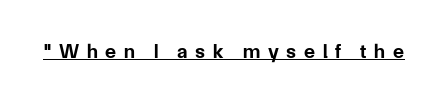
The image shows 20 px bold type, upright; set unusually wide letter spacing (+0.39 em), underlined.
